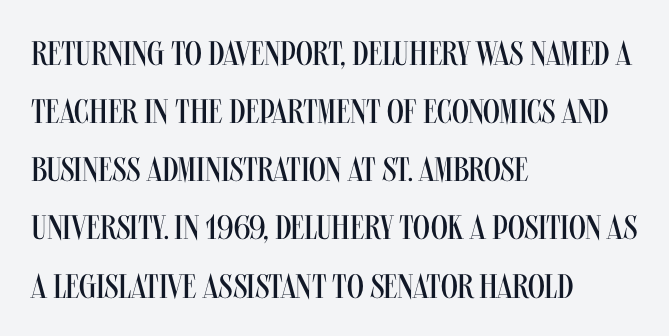
Q: Is the text bold? A: No.
Q: Is the text italic (slanted)? A: No, it is upright.
Q: Is the typeface a serif or a sans-serif typeface? A: Sans-serif.
Q: Is the text underlined? A: No.
Q: How is the paragraph aligned? A: Left-aligned.
Q: Is the spacing between letters normal or unusually wide? A: Normal.
Q: Width (condensed, normal, or wide)? A: Condensed.
Q: Stroke contrast? A: Medium.
Q: x-height? A: Large.
Q: Monospaced? A: No.
